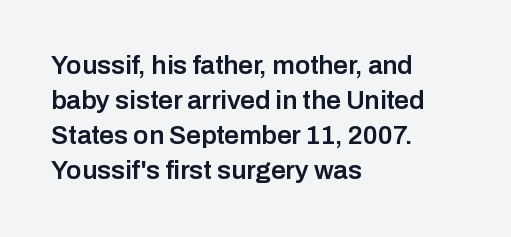
Q: Is the text bold? A: Semi-bold.
Q: Is the text italic (slanted)? A: No, it is upright.
Q: Is the text underlined? A: No.
Q: How is the paragraph aligned? A: Left-aligned.
Q: Is the spacing between letters normal or unusually wide? A: Normal.
Q: Is the spacing between lines tight, normal or loose? A: Normal.
